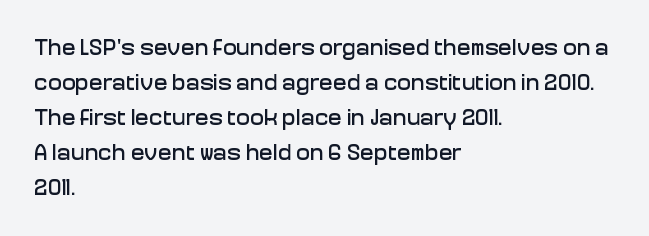
The image shows 23 px text type, upright; set left-aligned, normal line spacing (1.52x), normal letter spacing, not underlined.
